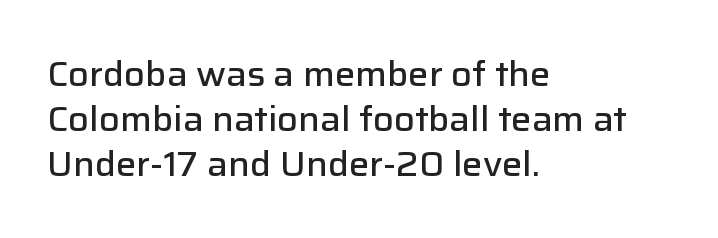
{"serif": "no", "italic": "no", "bold": "semi", "weight": "semibold", "width": "normal", "stroke_contrast": "low", "x_height": "medium", "monospaced": "no", "underline": "no", "align": "left", "line_spacing": "normal", "line_spacing_ratio": 1.32, "letter_spacing": "normal", "letter_spacing_em": 0.0, "glyph_px": 34}
